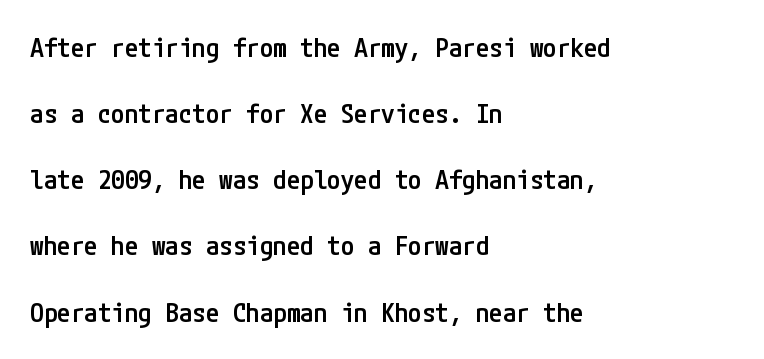
Compared with an ordinary text face, these strokes are moderately heavier — a semibold. Any mark beneath the type? The region is blank. Quick note: not italic, upright. Students, note that the glyphs here touch the page at normal intervals. The ragged edge is on the right, which tells us the setting is flush left. If you measured baseline to baseline, you'd find a long distance.
